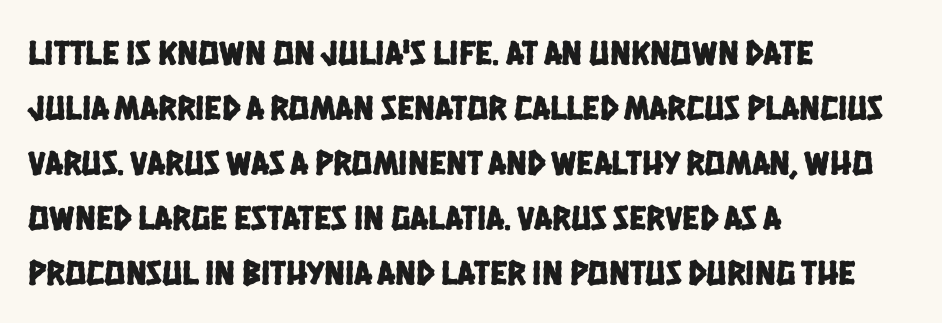
Q: Is the typeface a serif or a sans-serif typeface? A: Sans-serif.
Q: Is the text underlined? A: No.
Q: How is the paragraph aligned? A: Left-aligned.
Q: Is the spacing between letters normal or unusually wide? A: Normal.
Q: Is the spacing between lines tight, normal or loose? A: Normal.
Q: Width (condensed, normal, or wide)? A: Condensed.
Q: Stroke contrast? A: Low.
Q: x-height? A: Large.
Q: Monospaced? A: No.
